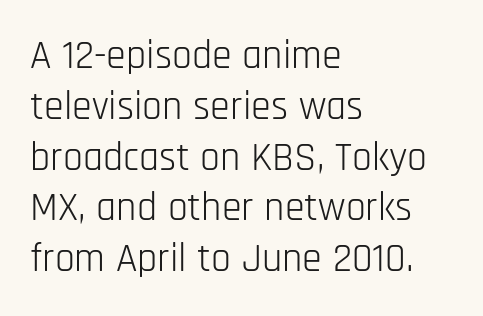
The image shows 40 px light, condensed sans-serif type, upright; set left-aligned, normal line spacing (1.27x), normal letter spacing, not underlined; low stroke contrast and a large x-height.
